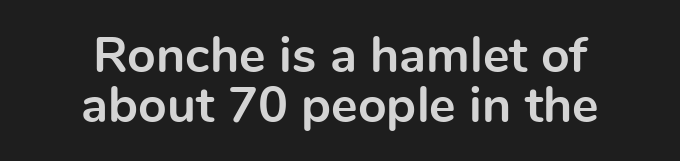
The characters display no serif detailing; their extremities are plain. The block of text is dense from top to bottom, with scant space between rows. Set as a true bold cut, around the 700 mark. You could not count columns in this text — the font is proportionally spaced.
